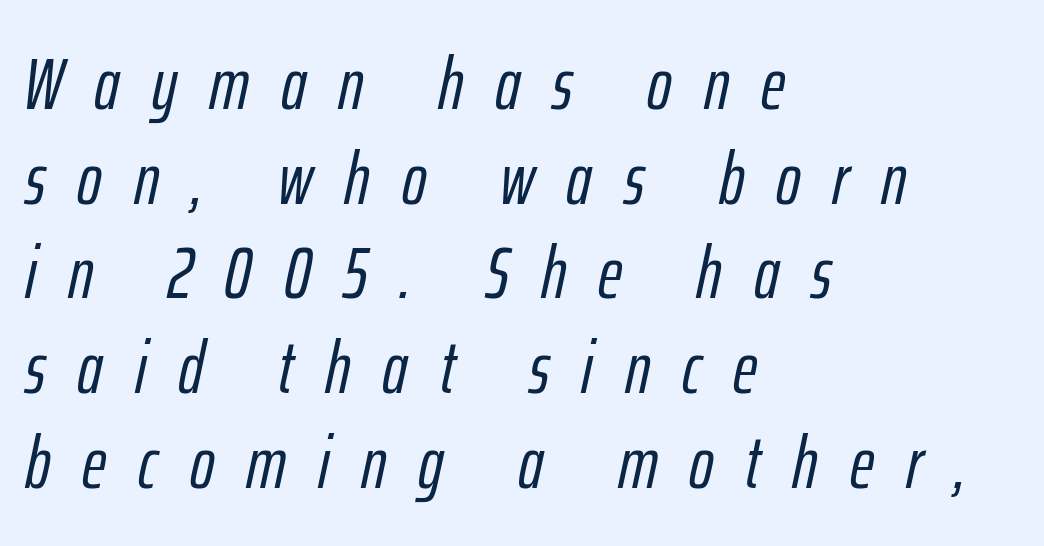
Tall strokes in this sample are angled rather than plumb. Is there much room between lines? A standard amount, neither cramped nor airy. In terms of letterspacing, this is a distinctly airy, spread setting. A typesetter would call this proportional, since set widths differ per character. These lines are set flush left with a ragged right edge.
